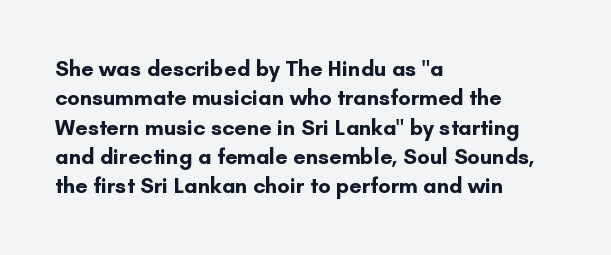
The image shows 22 px bold type, upright; set left-aligned, normal line spacing (1.33x), normal letter spacing, not underlined.
